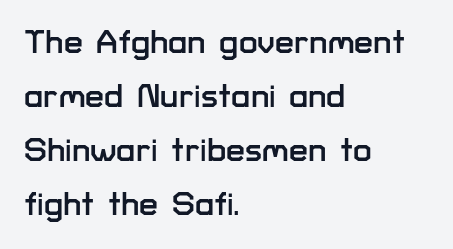
The image shows 34 px sans-serif type, upright; set left-aligned, normal line spacing (1.59x), normal letter spacing, not underlined; low stroke contrast and a medium x-height.
